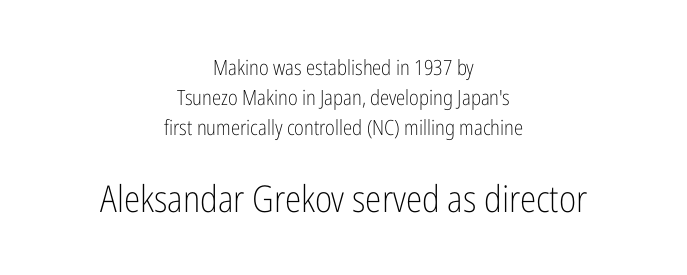
{"serif": "no", "italic": "no", "bold": "no", "weight": "light", "width": "condensed", "stroke_contrast": "low", "x_height": "medium", "monospaced": "no", "underline": "no", "align": "center", "line_spacing": "normal", "line_spacing_ratio": 1.43, "letter_spacing": "normal", "letter_spacing_em": 0.0, "larger_block": "second", "size_ratio": 1.76, "glyph_px": 37}
